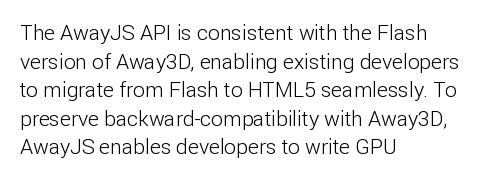
{"italic": "no", "bold": "no", "underline": "no", "align": "left", "line_spacing": "normal", "line_spacing_ratio": 1.36, "letter_spacing": "normal", "letter_spacing_em": 0.0, "glyph_px": 21}
